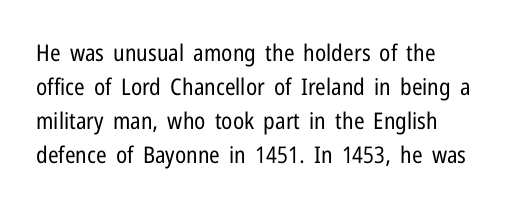
Q: Is the text bold? A: No.
Q: Is the text italic (slanted)? A: No, it is upright.
Q: Is the text underlined? A: No.
Q: Is the spacing between letters normal or unusually wide? A: Normal.
Q: Is the spacing between lines tight, normal or loose? A: Normal.
